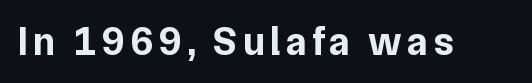
The lettering stays uniformly vertical, giving the passage a roman look. Think of a printed novel: that variable character pitch is what you see here. Chunky letters — that's bold for sure. I'd call this a sans setting — the letters go barefoot. Type without underlining.
